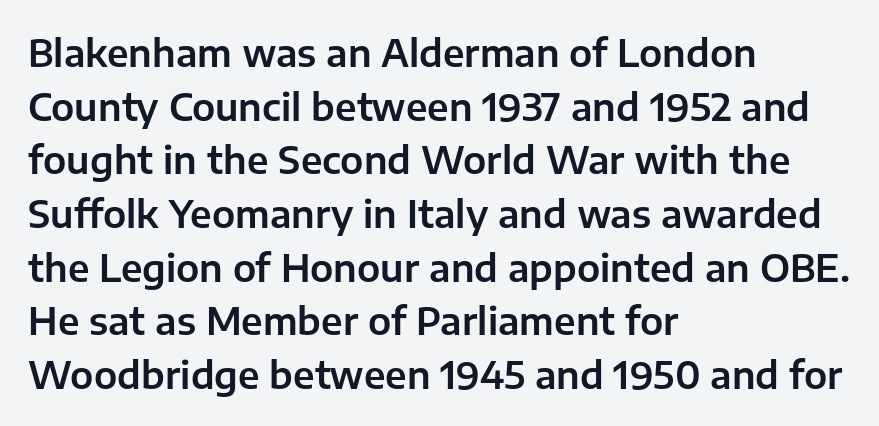
The image shows 37 px sans-serif type, upright; set left-aligned, normal line spacing (1.45x), normal letter spacing, not underlined; low stroke contrast and a medium x-height.
